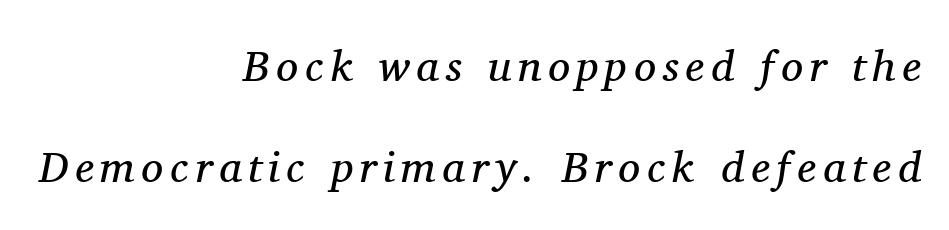
The gap between lines stays unmarked. Observe the serifs anchoring each vertical stroke in this sample. The cut favours lightness, reaching ordinary text weight at its darkest. Each letter keeps its own natural width here, so spacing adapts to shape. Posture: slanted.
